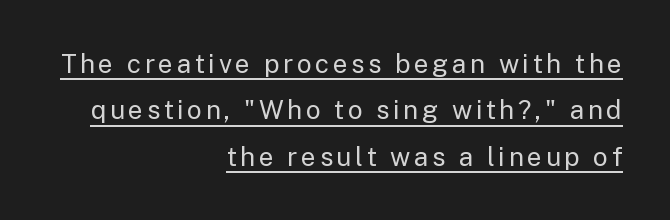
{"italic": "no", "bold": "no", "underline": "yes", "align": "right", "line_spacing_ratio": 1.78, "glyph_px": 26}
